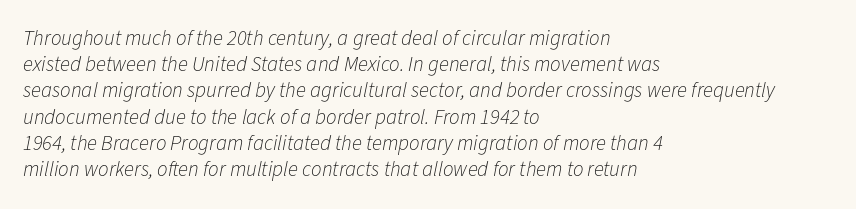
{"italic": "yes", "lean": "right", "slant_degrees": 11, "bold": "no", "underline": "no", "align": "left", "line_spacing": "normal", "line_spacing_ratio": 1.25, "letter_spacing": "normal", "letter_spacing_em": 0.0, "glyph_px": 21}
